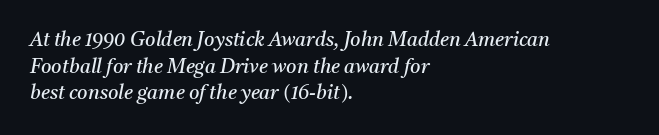
In CSS terms this would be text-align: left. These lines were composed using italics. One glance says typical: line gaps are just what's usual. Decoration check: the copy has no underline.
